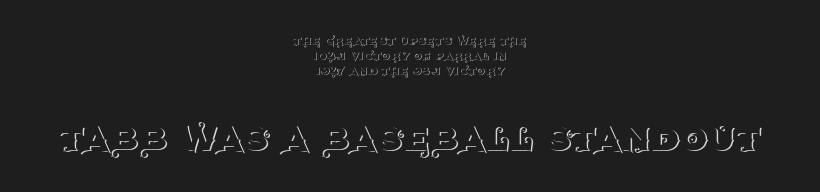
The image shows 45 px thin serif type, upright; set centered, tight line spacing (0.99x), normal letter spacing, not underlined; the second (bottom) block is 3.0x larger; medium stroke contrast and a large x-height.
